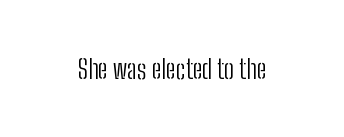
Has an underline been added? It has not. The type is set solid horizontally, with unmodified tracking. The characters are drawn with everyday or finer stroke widths. Every character sits straight up, as roman type does.
